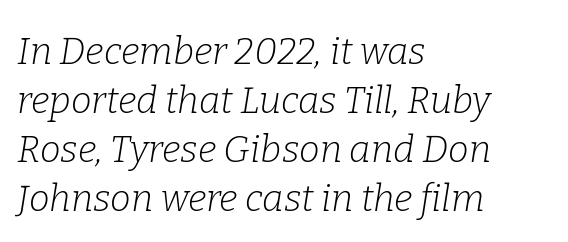
A typesetter would call this proportional, since set widths differ per character. This reads as an unemphasized weight, regular at the heaviest. Leading matches the norm, producing a regular column. The foot of each line stays bare and open. The rag falls on the right side of this text block.
